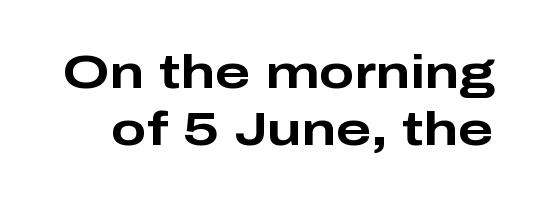
The image shows 47 px bold, wide sans-serif type, upright; set line spacing 1.22x, normal letter spacing, not underlined; low stroke contrast and a medium x-height.
